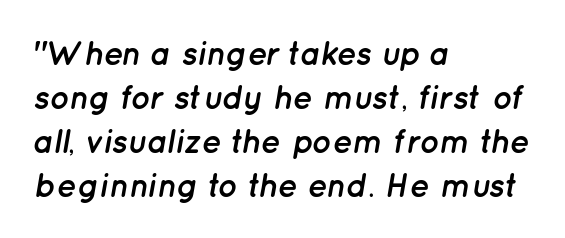
{"italic": "yes", "lean": "right", "slant_degrees": 12, "bold": "yes", "weight": "semibold", "width": "normal", "stroke_contrast": "low", "x_height": "medium", "monospaced": "no", "underline": "no", "align": "left", "line_spacing": "normal", "line_spacing_ratio": 1.33, "letter_spacing": "normal", "letter_spacing_em": 0.0, "glyph_px": 33}
